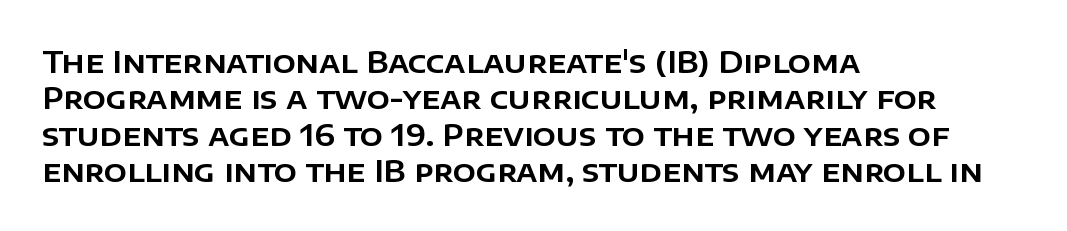
Q: Is the text italic (slanted)? A: No, it is upright.
Q: Is the typeface a serif or a sans-serif typeface? A: Sans-serif.
Q: Is the text underlined? A: No.
Q: How is the paragraph aligned? A: Left-aligned.
Q: Is the spacing between letters normal or unusually wide? A: Normal.
Q: Width (condensed, normal, or wide)? A: Normal.
Q: Stroke contrast? A: Low.
Q: x-height? A: Large.
Q: Monospaced? A: No.
